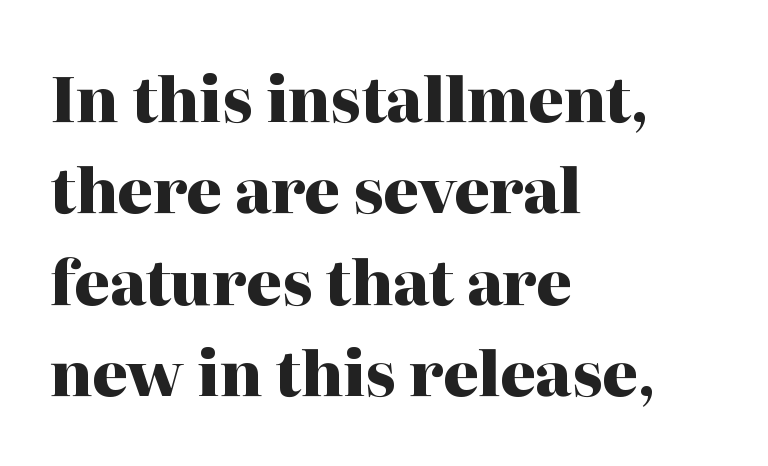
Designer's note — italics off, roman on. Just letters on the line, the space beneath them empty. Little horizontal feet cap the strokes, marking this as serif type. The sample has been set heavy, in full bold. The rendering uses natural spacing where letterforms have individual widths.
